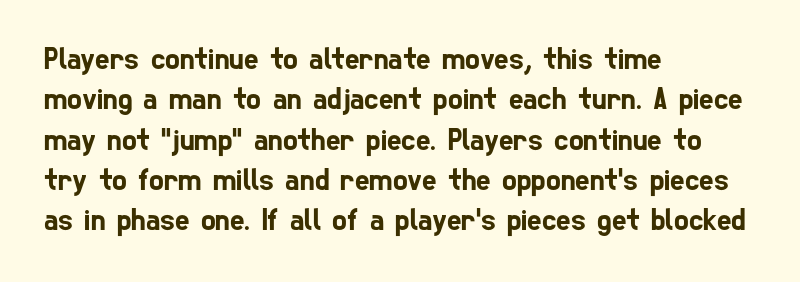
Q: Is the typeface a serif or a sans-serif typeface? A: Sans-serif.
Q: Is the text underlined? A: No.
Q: How is the paragraph aligned? A: Left-aligned.
Q: Is the spacing between letters normal or unusually wide? A: Normal.
Q: Is the spacing between lines tight, normal or loose? A: Normal.
Q: Width (condensed, normal, or wide)? A: Condensed.
Q: Stroke contrast? A: Low.
Q: x-height? A: Medium.
Q: Monospaced? A: No.
